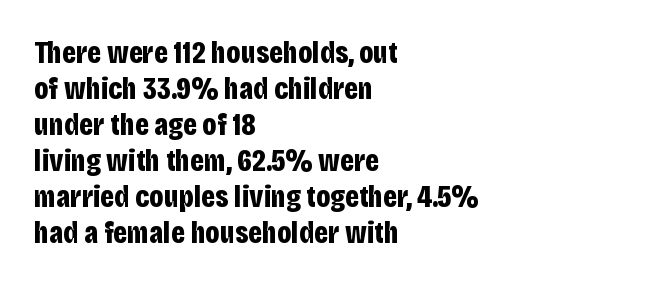
Q: Is the text bold? A: Yes.
Q: Is the text italic (slanted)? A: No, it is upright.
Q: Is the typeface a serif or a sans-serif typeface? A: Sans-serif.
Q: Is the text underlined? A: No.
Q: How is the paragraph aligned? A: Left-aligned.
Q: Is the spacing between letters normal or unusually wide? A: Normal.
Q: Width (condensed, normal, or wide)? A: Condensed.
Q: Stroke contrast? A: Low.
Q: x-height? A: Large.
Q: Monospaced? A: No.
